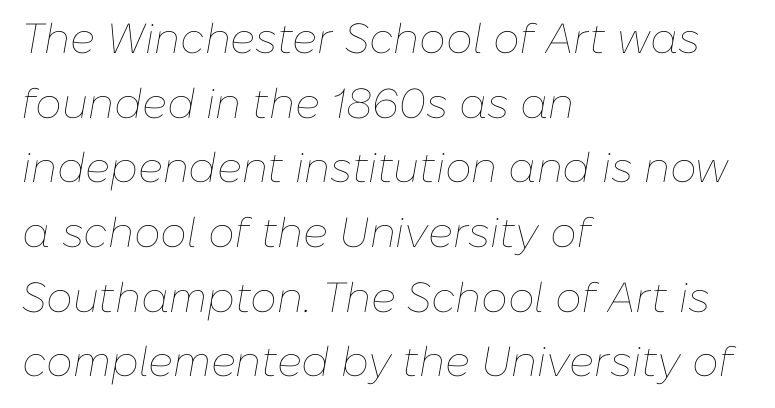
The image shows 42 px thin type, italic (leaning right); set left-aligned, normal line spacing (1.54x), normal letter spacing, not underlined; low stroke contrast and a medium x-height.
